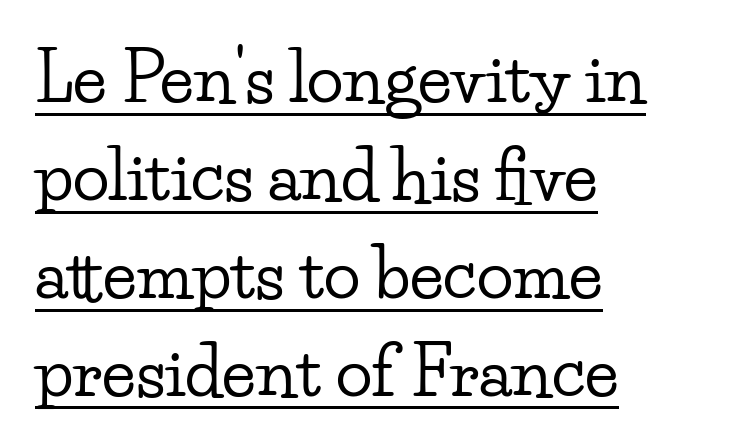
{"serif": "yes", "italic": "no", "width": "wide", "stroke_contrast": "low", "x_height": "small", "monospaced": "no", "underline": "yes", "align": "left", "line_spacing": "normal", "line_spacing_ratio": 1.44, "letter_spacing": "normal", "letter_spacing_em": 0.0, "glyph_px": 68}
